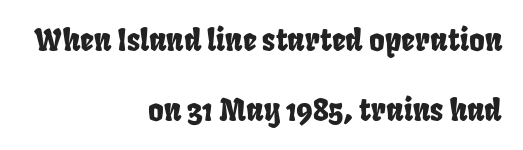
{"serif": "no", "width": "condensed", "stroke_contrast": "low", "x_height": "large", "monospaced": "no", "underline": "no", "align": "right", "line_spacing": "loose", "line_spacing_ratio": 2.32, "letter_spacing": "normal", "letter_spacing_em": 0.0, "glyph_px": 30}
